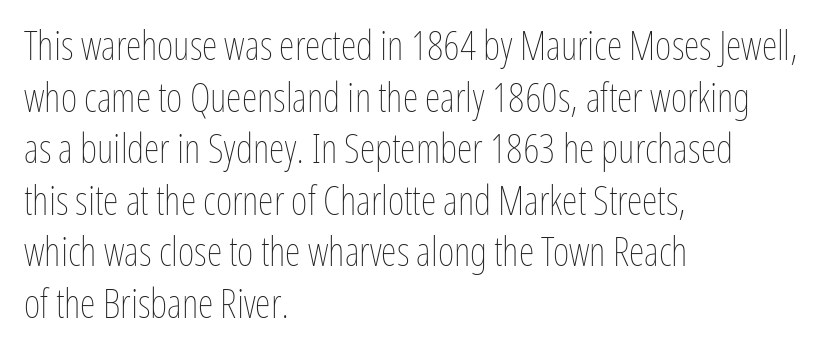
The image shows 40 px thin, condensed type, upright; set left-aligned, normal line spacing (1.29x), normal letter spacing, not underlined; low stroke contrast and a medium x-height.
